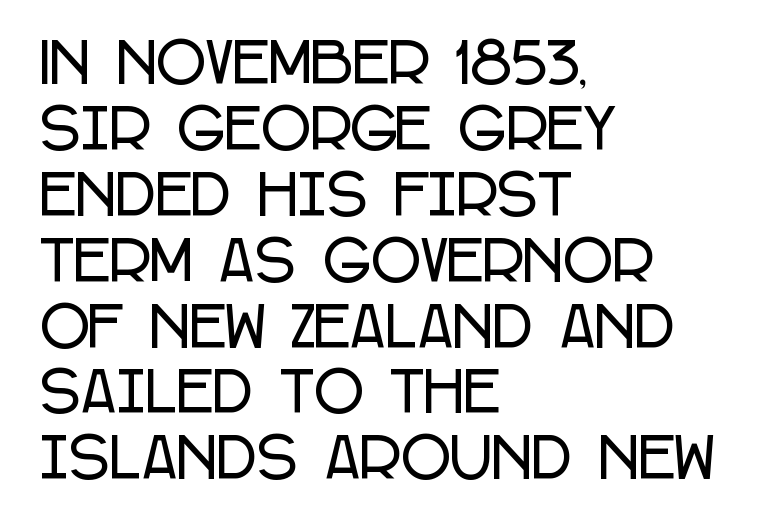
This sample uses a sans-serif face. Students, note that the glyphs here touch the page at normal intervals. Characters remain perfectly vertical along every line. The space directly below the letters is spotless.
